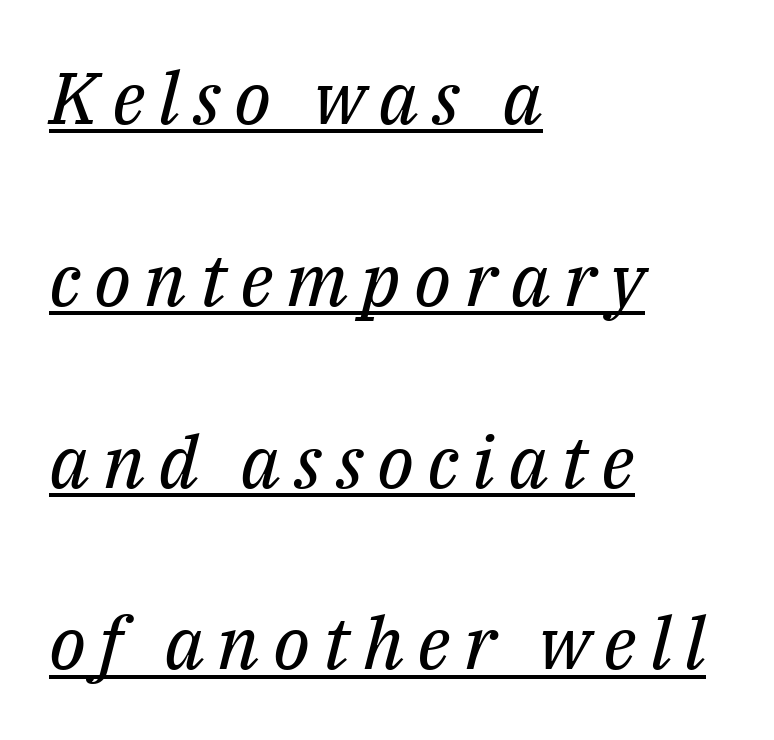
The image shows 73 px regular-weight serif type, italic (leaning right); set left-aligned, loose line spacing (2.49x), underlined; medium stroke contrast and a medium x-height.
